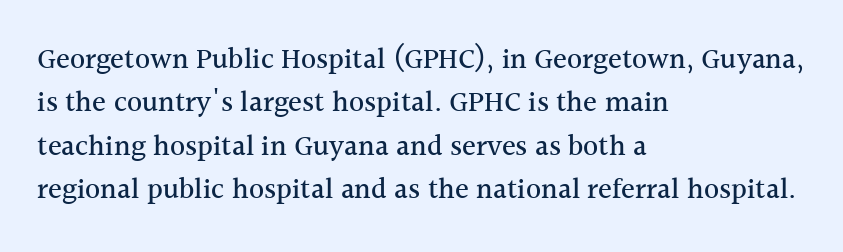
{"serif": "yes", "italic": "no", "width": "normal", "x_height": "medium", "monospaced": "no", "underline": "no", "align": "left", "line_spacing": "normal", "line_spacing_ratio": 1.5, "letter_spacing": "normal", "letter_spacing_em": 0.0, "glyph_px": 29}
